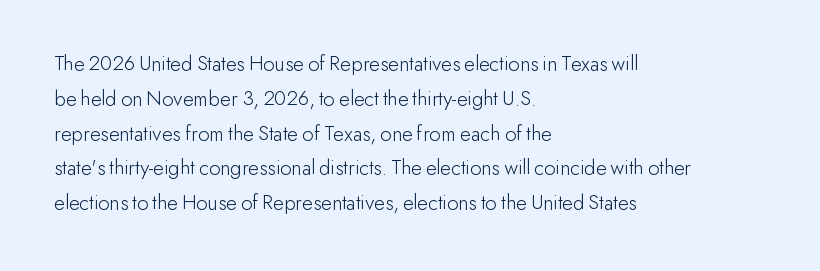
Q: Is the text bold? A: No.
Q: Is the text italic (slanted)? A: No, it is upright.
Q: Is the text underlined? A: No.
Q: How is the paragraph aligned? A: Left-aligned.
Q: Is the spacing between letters normal or unusually wide? A: Normal.
Q: Is the spacing between lines tight, normal or loose? A: Normal.
